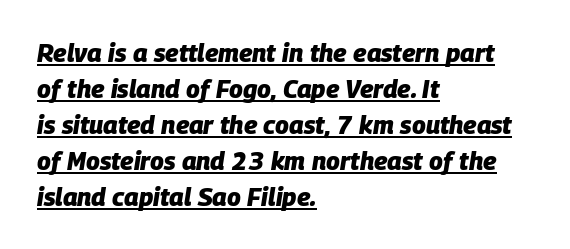
{"italic": "yes", "lean": "right", "slant_degrees": 9, "bold": "yes", "underline": "yes", "align": "left", "line_spacing": "normal", "line_spacing_ratio": 1.44, "letter_spacing": "normal", "letter_spacing_em": 0.0, "glyph_px": 25}
